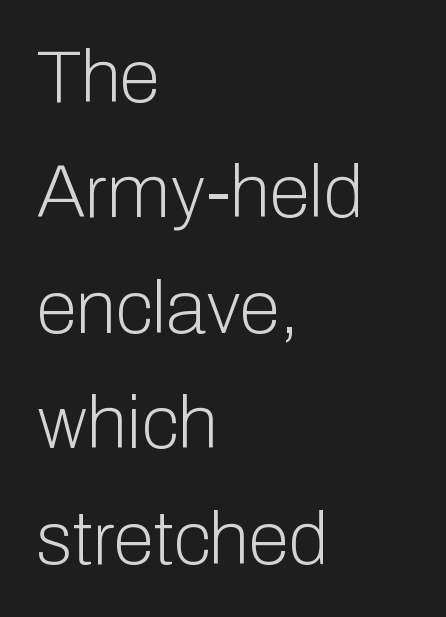
The face looks like a standard text weight, possibly lighter. Honestly, the letter spacing is just normal — you wouldn't notice it. Regarding serifs, this sample does without them. The baseline area is clear. Normally led — the rows are evenly, conventionally spaced.
